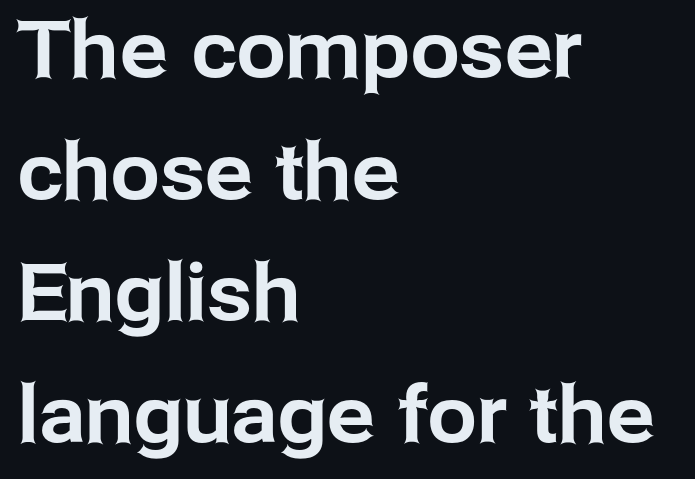
{"serif": "no", "italic": "no", "width": "normal", "stroke_contrast": "low", "x_height": "medium", "monospaced": "no", "underline": "no", "align": "left", "line_spacing": "normal", "line_spacing_ratio": 1.54, "letter_spacing": "normal", "letter_spacing_em": 0.0, "glyph_px": 79}
